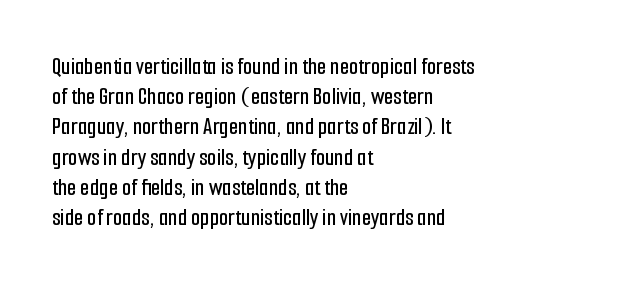
The image shows 24 px text type, upright; set left-aligned, normal line spacing (1.26x), normal letter spacing, not underlined.
